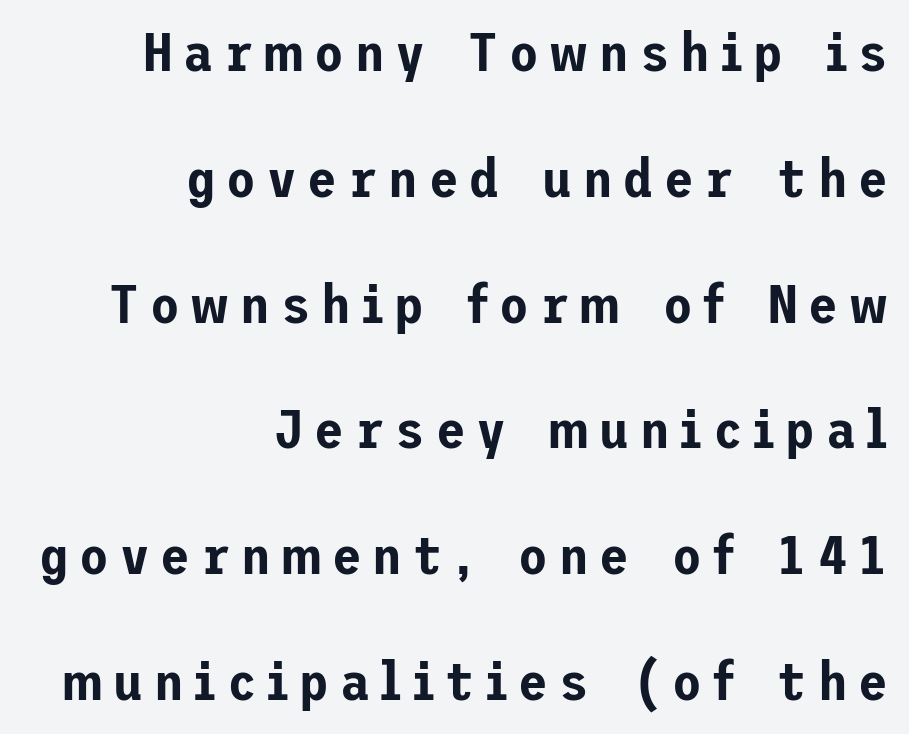
{"serif": "no", "italic": "no", "width": "normal", "stroke_contrast": "low", "x_height": "medium", "underline": "no", "align": "right", "line_spacing": "loose", "line_spacing_ratio": 2.33, "letter_spacing": "wide", "letter_spacing_em": 0.2, "glyph_px": 54}
